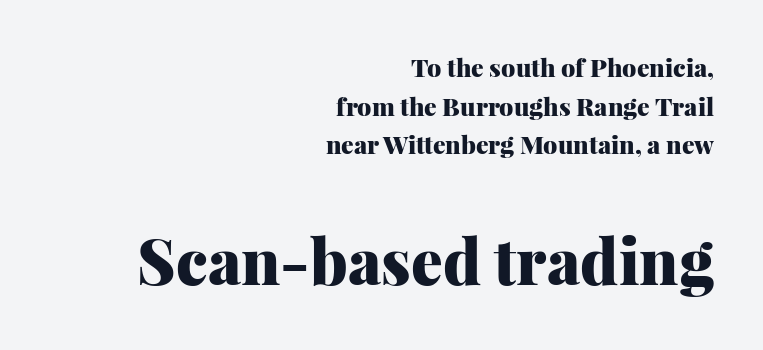
Q: Is the text bold? A: Yes.
Q: Is the text italic (slanted)? A: No, it is upright.
Q: Is the typeface a serif or a sans-serif typeface? A: Serif.
Q: Is the text underlined? A: No.
Q: How is the paragraph aligned? A: Right-aligned.
Q: Is the spacing between letters normal or unusually wide? A: Normal.
Q: Is the spacing between lines tight, normal or loose? A: Normal.
Q: Which block of text is set in a larger size, the first (top) or the second (bottom)? A: The second (bottom) one.
Q: Width (condensed, normal, or wide)? A: Normal.
Q: Stroke contrast? A: Medium.
Q: x-height? A: Medium.
Q: Monospaced? A: No.
